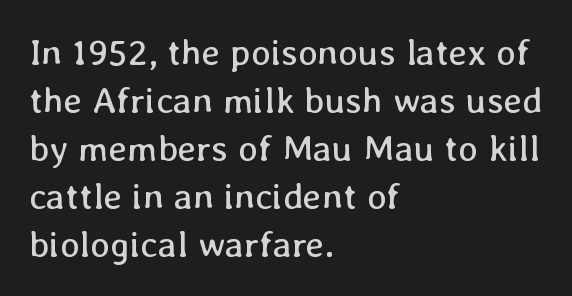
Q: Is the text bold? A: No.
Q: Is the text italic (slanted)? A: No, it is upright.
Q: Is the text underlined? A: No.
Q: How is the paragraph aligned? A: Left-aligned.
Q: Is the spacing between letters normal or unusually wide? A: Normal.
Q: Is the spacing between lines tight, normal or loose? A: Normal.
Q: Width (condensed, normal, or wide)? A: Normal.
Q: Stroke contrast? A: Low.
Q: x-height? A: Medium.
Q: Monospaced? A: No.
